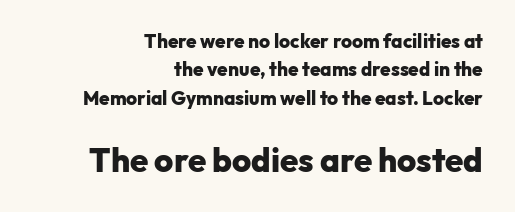
Q: Is the text bold? A: Yes.
Q: Is the text italic (slanted)? A: No, it is upright.
Q: Is the typeface a serif or a sans-serif typeface? A: Sans-serif.
Q: Is the text underlined? A: No.
Q: How is the paragraph aligned? A: Right-aligned.
Q: Is the spacing between letters normal or unusually wide? A: Normal.
Q: Is the spacing between lines tight, normal or loose? A: Normal.
Q: Which block of text is set in a larger size, the first (top) or the second (bottom)? A: The second (bottom) one.
Q: Width (condensed, normal, or wide)? A: Normal.
Q: Stroke contrast? A: Low.
Q: x-height? A: Medium.
Q: Monospaced? A: No.
